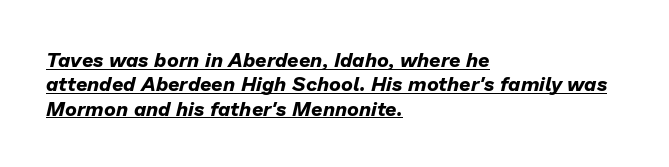
The image shows 20 px bold type, italic (leaning right); set left-aligned, line spacing 1.22x, normal letter spacing, underlined.
